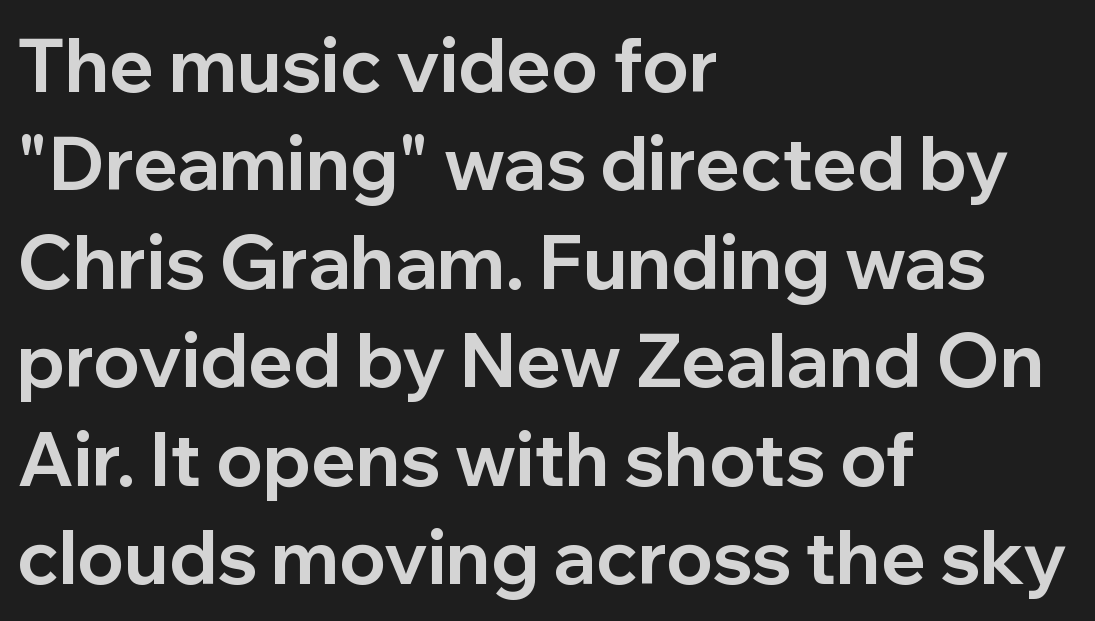
Q: Is the text bold? A: Yes.
Q: Is the text italic (slanted)? A: No, it is upright.
Q: Is the typeface a serif or a sans-serif typeface? A: Sans-serif.
Q: Is the text underlined? A: No.
Q: How is the paragraph aligned? A: Left-aligned.
Q: Is the spacing between letters normal or unusually wide? A: Normal.
Q: Is the spacing between lines tight, normal or loose? A: Normal.
Q: Width (condensed, normal, or wide)? A: Normal.
Q: Stroke contrast? A: Low.
Q: x-height? A: Medium.
Q: Monospaced? A: No.
